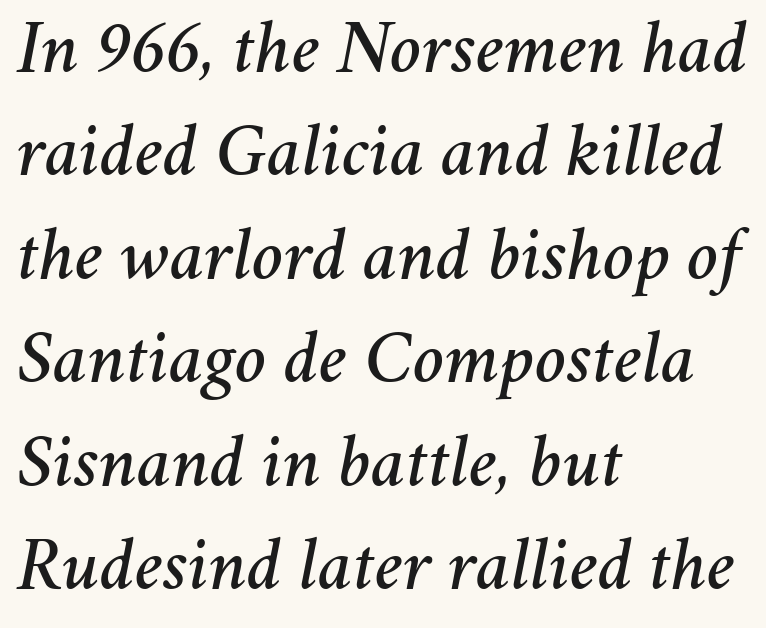
Q: Is the text italic (slanted)? A: Yes, it leans right by about 11 degrees.
Q: Is the text underlined? A: No.
Q: How is the paragraph aligned? A: Left-aligned.
Q: Is the spacing between letters normal or unusually wide? A: Normal.
Q: Is the spacing between lines tight, normal or loose? A: Normal.
Q: Width (condensed, normal, or wide)? A: Normal.
Q: Stroke contrast? A: Medium.
Q: x-height? A: Medium.
Q: Monospaced? A: No.
